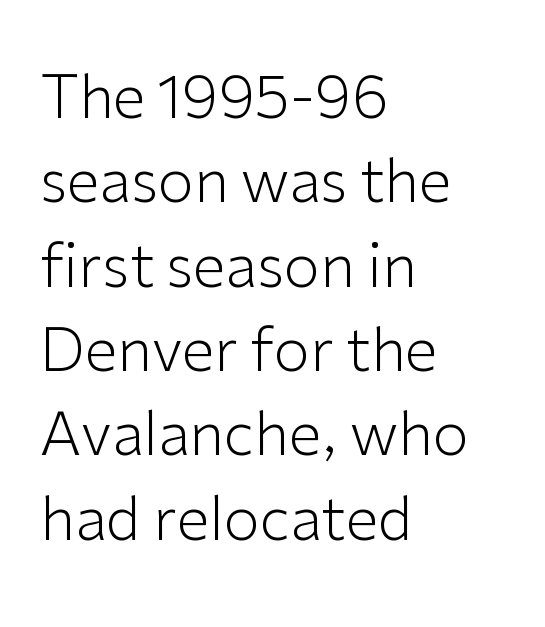
Q: Is the text bold? A: No.
Q: Is the text italic (slanted)? A: No, it is upright.
Q: Is the typeface a serif or a sans-serif typeface? A: Sans-serif.
Q: Is the text underlined? A: No.
Q: How is the paragraph aligned? A: Left-aligned.
Q: Is the spacing between letters normal or unusually wide? A: Normal.
Q: Is the spacing between lines tight, normal or loose? A: Normal.
Q: Width (condensed, normal, or wide)? A: Normal.
Q: Stroke contrast? A: Low.
Q: x-height? A: Medium.
Q: Monospaced? A: No.
